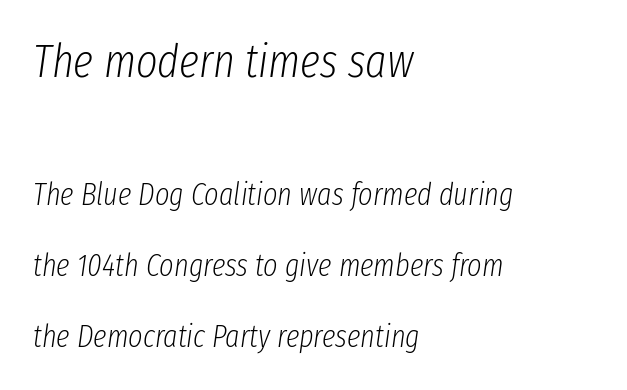
{"italic": "yes", "lean": "right", "slant_degrees": 8, "bold": "no", "weight": "light", "width": "condensed", "stroke_contrast": "low", "x_height": "medium", "monospaced": "no", "underline": "no", "align": "left", "line_spacing": "loose", "line_spacing_ratio": 2.3, "letter_spacing": "normal", "letter_spacing_em": 0.0, "larger_block": "first", "size_ratio": 1.48, "glyph_px": 46}
